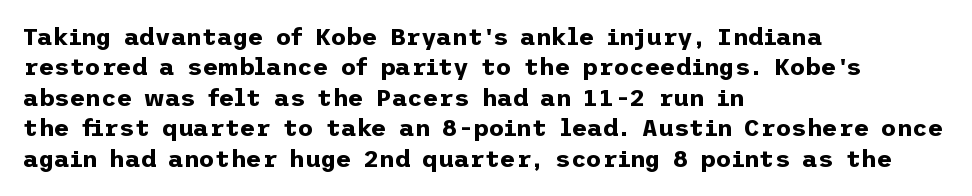
{"italic": "no", "bold": "yes", "underline": "no", "align": "left", "line_spacing": "normal", "line_spacing_ratio": 1.27, "letter_spacing": "normal", "letter_spacing_em": 0.0, "glyph_px": 24}
